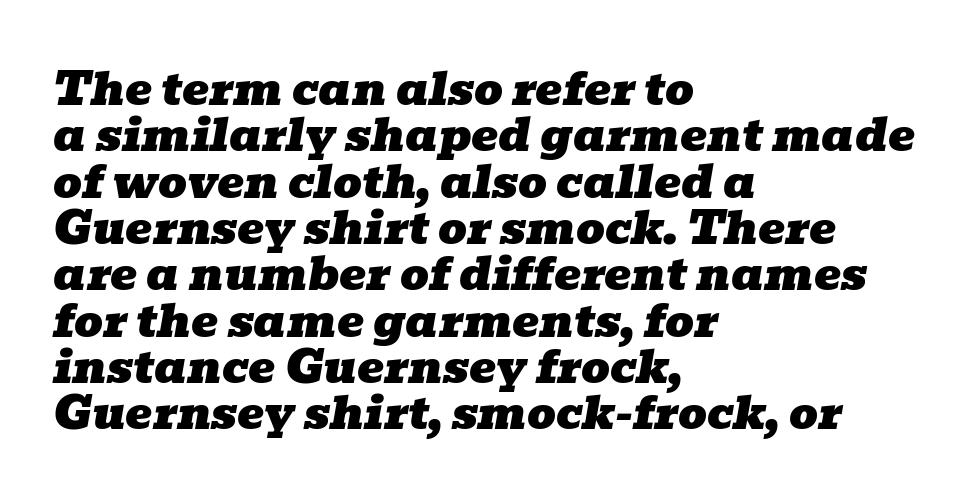
The setting favours the left margin, as ordinary paragraphs usually do. Short note: letters normally spaced. The rendering shows small feet on the letterforms — a serif design. An italicized treatment has been applied to the whole sample. You could not count columns in this text — the font is proportionally spaced.
